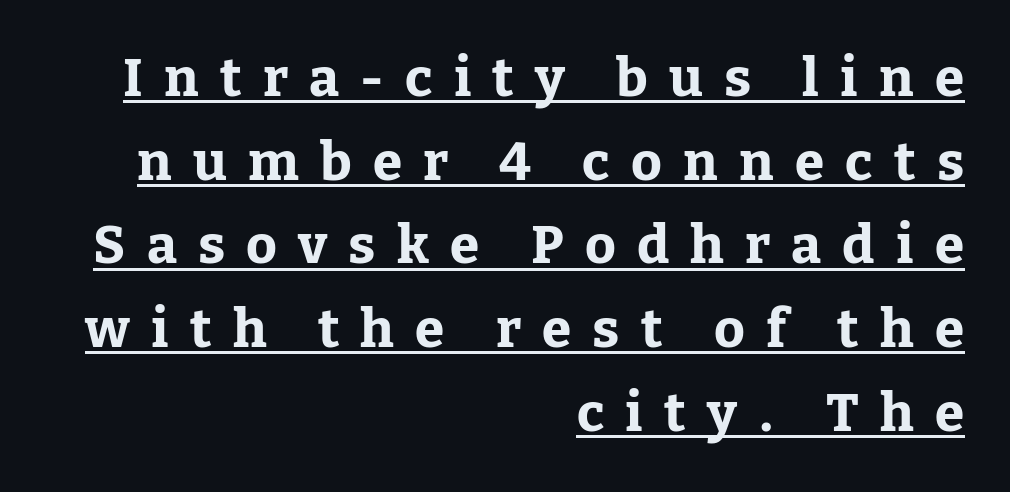
Do the characters align in a grid? No, the font is proportional. The sample has been set heavy, in full bold. The tracking jumps out immediately: characters are airy and widely separated. Notice how descenders clear the ascenders below comfortably — that's standard leading. This sample uses a serif face.
